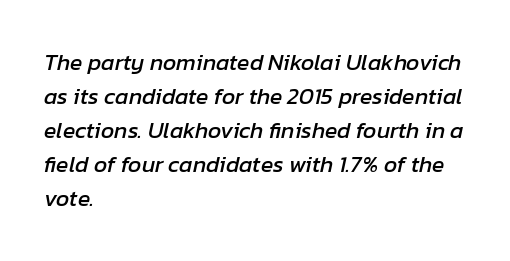
Short and long lines alike share a common starting point at left. Underline: absent. Successive baselines arrive at the customary interval. Yep, that's italic — everything's leaning. The rendering keeps characters at their native spacing.
